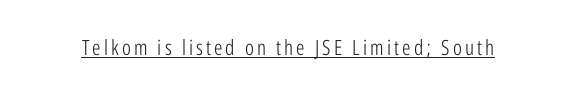
No extra ink here — the face is not bold. The rendered words wear a rule along their underside. Quick note: not italic, upright.
